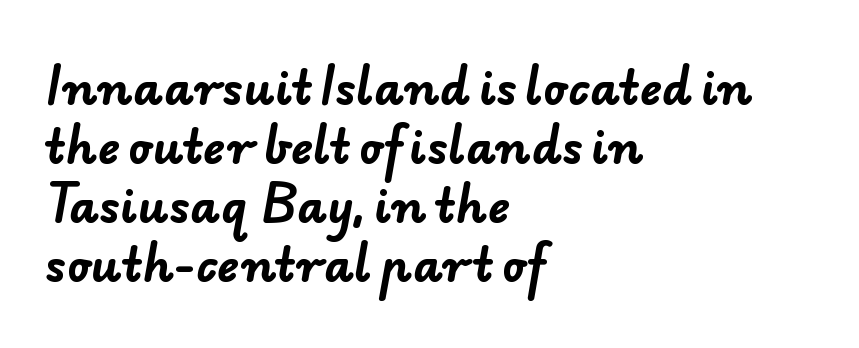
Q: Is the text bold? A: Yes.
Q: Is the typeface a serif or a sans-serif typeface? A: Sans-serif.
Q: Is the text underlined? A: No.
Q: How is the paragraph aligned? A: Left-aligned.
Q: Is the spacing between letters normal or unusually wide? A: Normal.
Q: Is the spacing between lines tight, normal or loose? A: Normal.
Q: Width (condensed, normal, or wide)? A: Normal.
Q: Stroke contrast? A: Low.
Q: x-height? A: Small.
Q: Monospaced? A: No.
